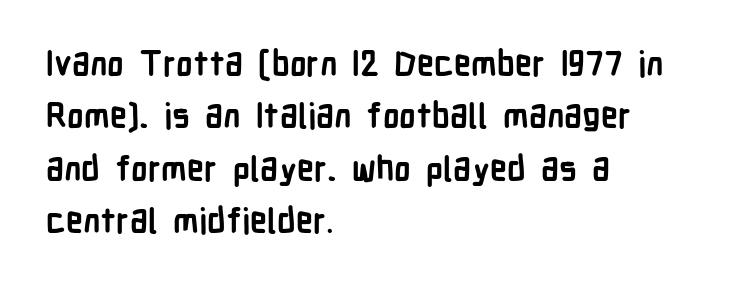
The image shows 34 px semibold, condensed sans-serif type, upright; set left-aligned, normal line spacing (1.54x), normal letter spacing, not underlined; low stroke contrast and a medium x-height.
